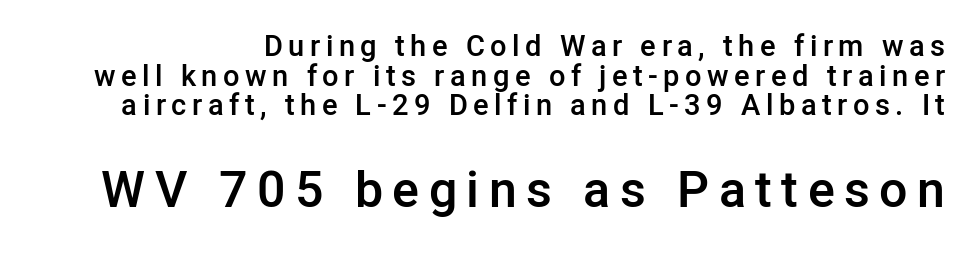
{"serif": "no", "italic": "no", "bold": "semi", "weight": "semibold", "width": "normal", "stroke_contrast": "low", "x_height": "medium", "monospaced": "no", "underline": "no", "line_spacing": "tight", "line_spacing_ratio": 1.02, "larger_block": "second", "size_ratio": 1.72, "glyph_px": 50}
